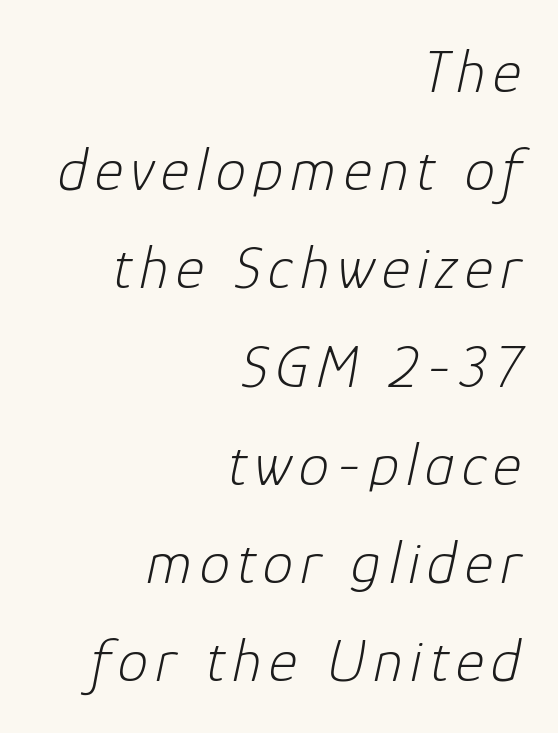
Short and long lines alike share a common ending point at right. The string is rendered with underlining switched off. Leading matches the norm, producing a regular column. You could not count columns in this text — the font is proportionally spaced. Vertical stems look standard width or narrower in stroke. Italic? Definitely — the glyphs are oblique.
